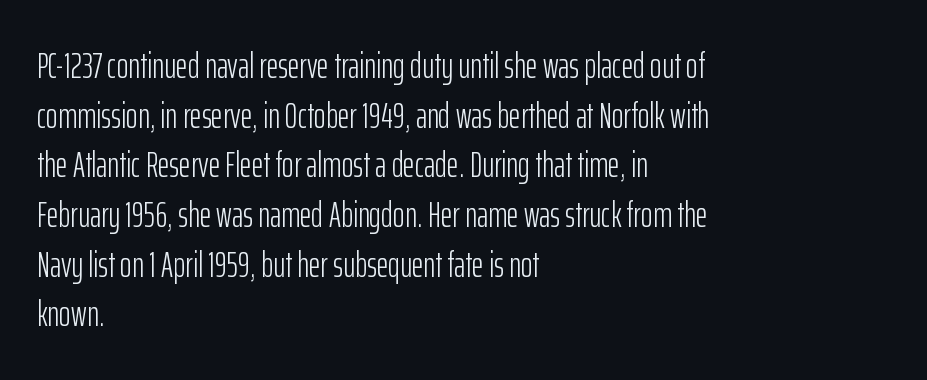
{"serif": "no", "italic": "no", "bold": "no", "weight": "light", "width": "condensed", "stroke_contrast": "low", "x_height": "medium", "monospaced": "no", "underline": "no", "align": "left", "line_spacing": "normal", "line_spacing_ratio": 1.38, "letter_spacing": "normal", "letter_spacing_em": 0.0, "glyph_px": 36}
